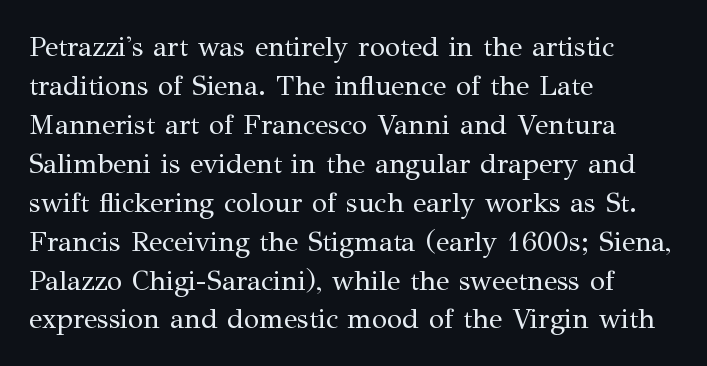
Summary of vertical rhythm: regular, with standard interline spacing. Proportional: the letters do not fall into vertical columns. Type style note: has serifs. Vertical stems look standard width or narrower in stroke.
